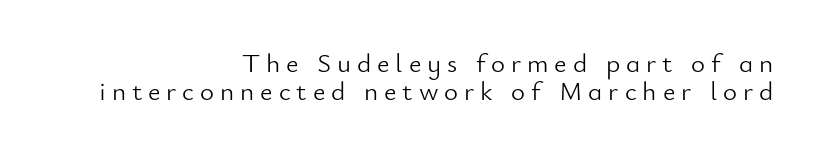
Q: Is the text bold? A: No.
Q: Is the text italic (slanted)? A: No, it is upright.
Q: Is the text underlined? A: No.
Q: How is the paragraph aligned? A: Right-aligned.
Q: Is the spacing between letters normal or unusually wide? A: Unusually wide.
Q: Is the spacing between lines tight, normal or loose? A: Tight.
